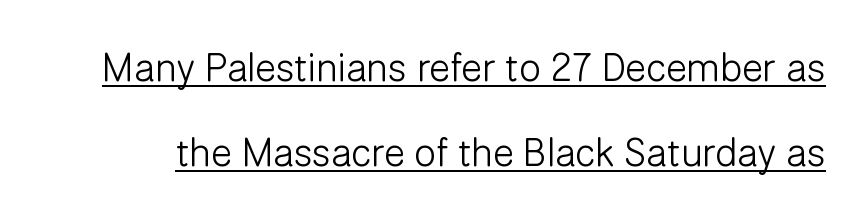
Q: Is the text bold? A: No.
Q: Is the text italic (slanted)? A: No, it is upright.
Q: Is the typeface a serif or a sans-serif typeface? A: Sans-serif.
Q: Is the text underlined? A: Yes.
Q: Is the spacing between letters normal or unusually wide? A: Normal.
Q: Is the spacing between lines tight, normal or loose? A: Loose.
Q: Width (condensed, normal, or wide)? A: Normal.
Q: Stroke contrast? A: Low.
Q: x-height? A: Medium.
Q: Monospaced? A: No.
